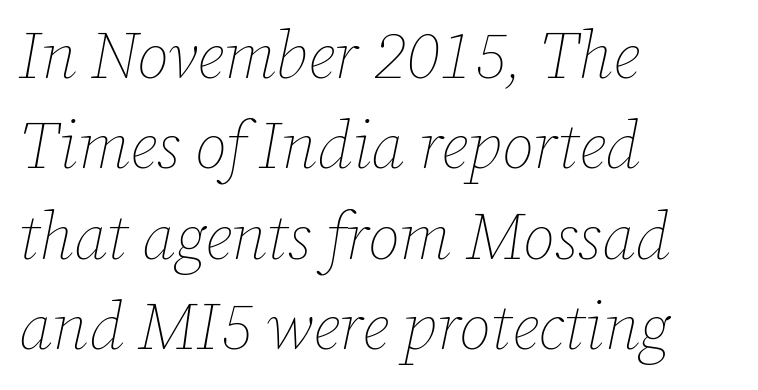
This block has exactly the height ordinary leading produces. The face used here has a pronounced slope to its letters. Rule under the text: the space is simply empty. This rendering leaves character spacing at its baseline value. A typesetter would call this proportional, since set widths differ per character. One-word summary of the alignment: left.
